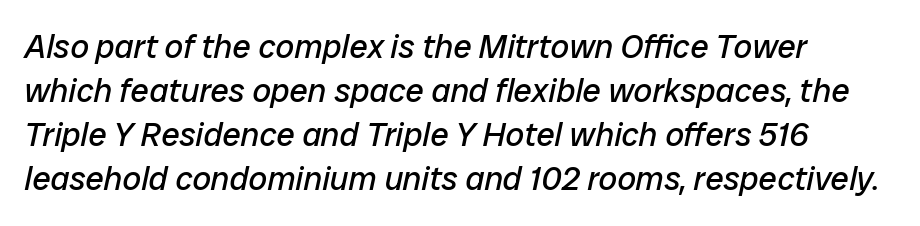
Q: Is the text bold? A: No.
Q: Is the text italic (slanted)? A: Yes, it leans right by about 12 degrees.
Q: Is the text underlined? A: No.
Q: How is the paragraph aligned? A: Left-aligned.
Q: Is the spacing between letters normal or unusually wide? A: Normal.
Q: Is the spacing between lines tight, normal or loose? A: Normal.
Q: Width (condensed, normal, or wide)? A: Normal.
Q: Stroke contrast? A: Low.
Q: x-height? A: Medium.
Q: Monospaced? A: No.
